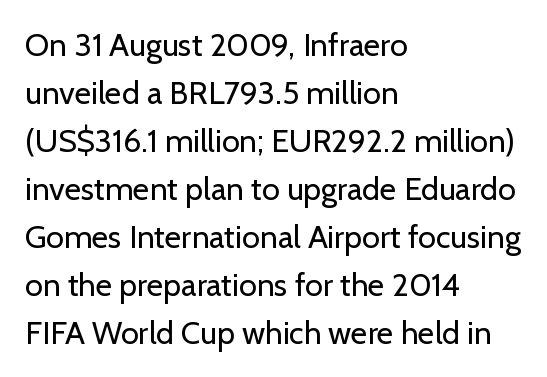
The image shows 32 px regular-weight sans-serif type, upright; set left-aligned, normal line spacing (1.5x), normal letter spacing, not underlined; low stroke contrast and a medium x-height.
